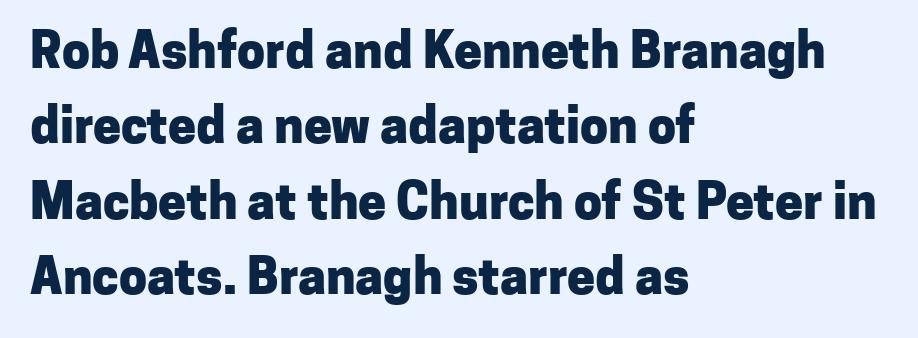
The image shows 50 px heavy sans-serif type, upright; set left-aligned, normal line spacing (1.51x), normal letter spacing, not underlined; low stroke contrast and a medium x-height.
